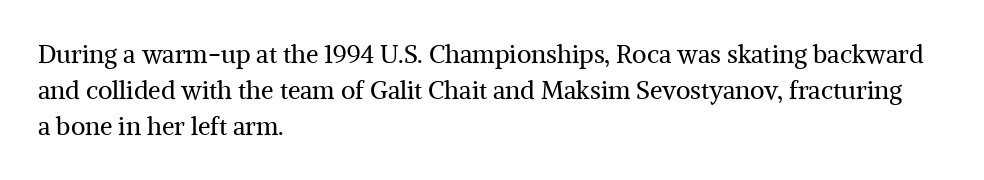
The image shows 25 px text type, upright; set left-aligned, normal line spacing (1.44x), normal letter spacing, not underlined.
